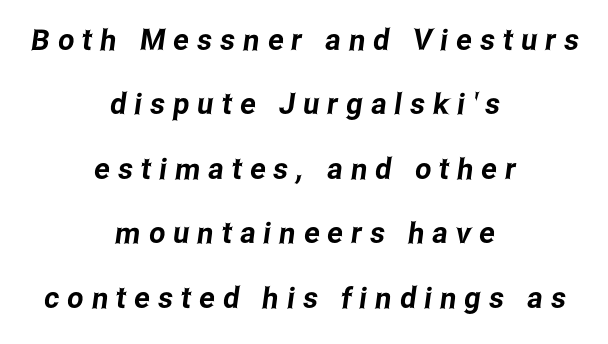
The image shows 29 px condensed sans-serif type; set centered, loose line spacing (2.22x), unusually wide letter spacing (+0.28 em), not underlined; low stroke contrast and a medium x-height.
